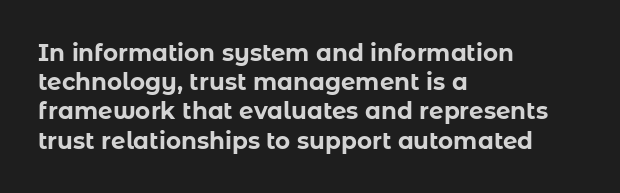
The image shows 23 px bold type, upright; set left-aligned, normal line spacing (1.27x), normal letter spacing, not underlined.
